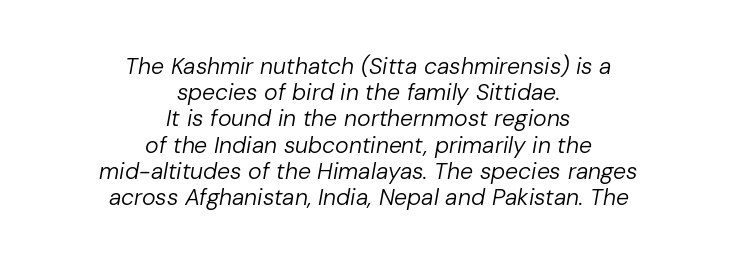
{"italic": "yes", "lean": "right", "slant_degrees": 10, "bold": "no", "underline": "no", "align": "center", "line_spacing": "tight", "line_spacing_ratio": 1.14, "letter_spacing": "normal", "letter_spacing_em": 0.0, "glyph_px": 23}
